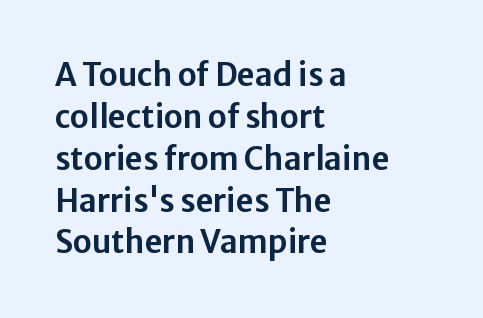
The image shows 31 px sans-serif type, upright; set left-aligned, normal line spacing (1.35x), normal letter spacing, not underlined; low stroke contrast and a medium x-height.
